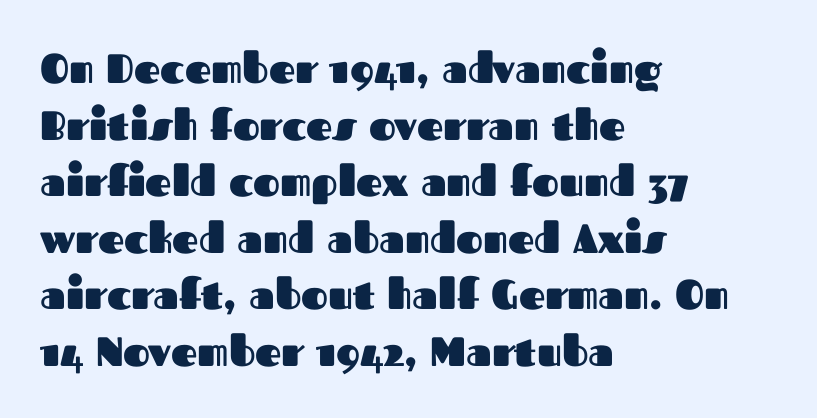
Q: Is the text bold? A: Yes.
Q: Is the text italic (slanted)? A: No, it is upright.
Q: Is the typeface a serif or a sans-serif typeface? A: Sans-serif.
Q: Is the text underlined? A: No.
Q: How is the paragraph aligned? A: Left-aligned.
Q: Is the spacing between letters normal or unusually wide? A: Normal.
Q: Is the spacing between lines tight, normal or loose? A: Normal.
Q: Width (condensed, normal, or wide)? A: Normal.
Q: Stroke contrast? A: Medium.
Q: x-height? A: Medium.
Q: Monospaced? A: No.
